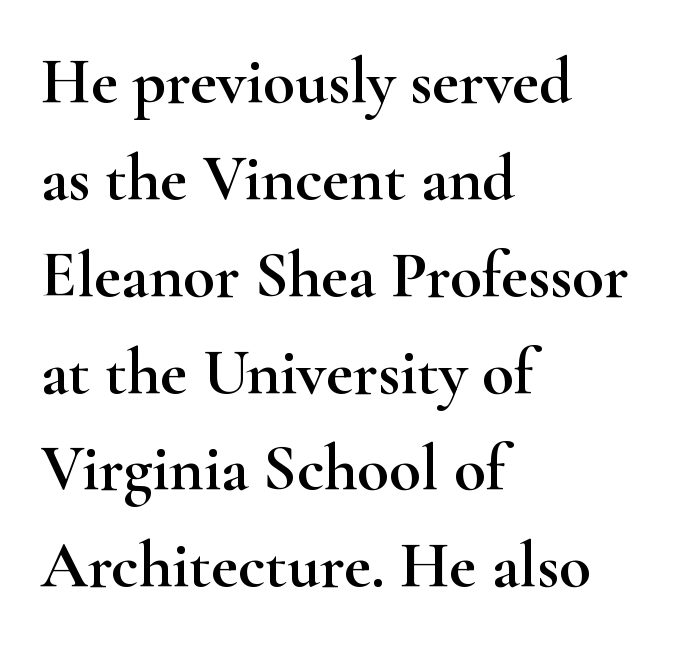
Layout note: lines flush left. Posture: straight, roman, zero tilt. A typesetter would call this zero additional tracking. Underline: absent. If you measured baseline to baseline, you'd find a middling distance.
